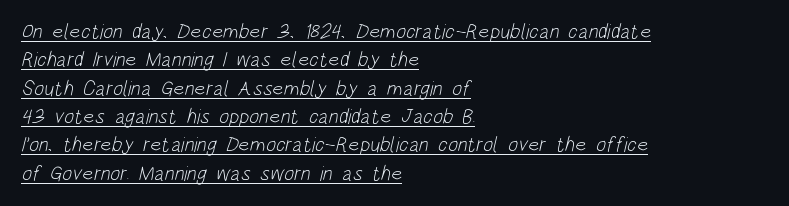
The image shows 21 px text type; set left-aligned, normal line spacing (1.35x), normal letter spacing, underlined.
